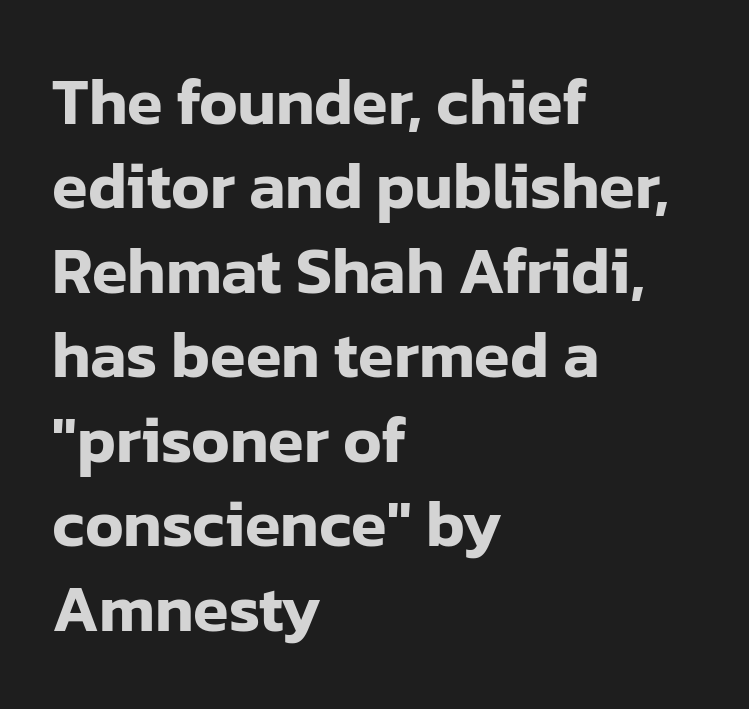
Q: Is the text italic (slanted)? A: No, it is upright.
Q: Is the typeface a serif or a sans-serif typeface? A: Sans-serif.
Q: Is the text underlined? A: No.
Q: How is the paragraph aligned? A: Left-aligned.
Q: Is the spacing between letters normal or unusually wide? A: Normal.
Q: Is the spacing between lines tight, normal or loose? A: Normal.
Q: Width (condensed, normal, or wide)? A: Normal.
Q: Stroke contrast? A: Low.
Q: x-height? A: Medium.
Q: Monospaced? A: No.
